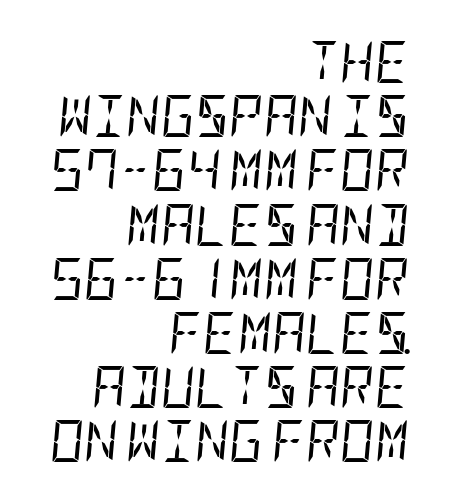
Q: Is the text bold? A: No.
Q: Is the text italic (slanted)? A: Yes, it leans right by about 5 degrees.
Q: Is the text underlined? A: No.
Q: How is the paragraph aligned? A: Right-aligned.
Q: Is the spacing between letters normal or unusually wide? A: Normal.
Q: Is the spacing between lines tight, normal or loose? A: Normal.
Q: Width (condensed, normal, or wide)? A: Condensed.
Q: Stroke contrast? A: Low.
Q: x-height? A: Large.
